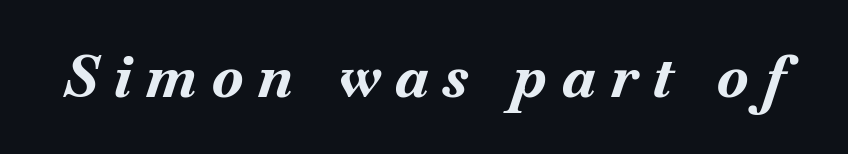
Q: Is the text bold? A: Yes.
Q: Is the text italic (slanted)? A: Yes, it leans right by about 18 degrees.
Q: Is the text underlined? A: No.
Q: Is the spacing between letters normal or unusually wide? A: Unusually wide.
Q: Width (condensed, normal, or wide)? A: Normal.
Q: Stroke contrast? A: Medium.
Q: x-height? A: Small.
Q: Monospaced? A: No.
